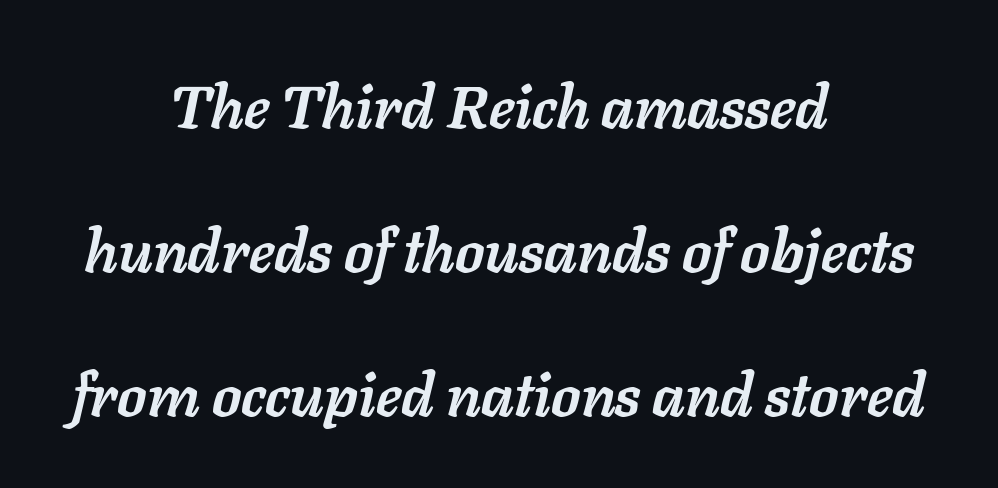
{"italic": "yes", "lean": "right", "slant_degrees": 11, "bold": "yes", "weight": "semibold", "width": "normal", "stroke_contrast": "low", "x_height": "medium", "monospaced": "no", "underline": "no", "align": "center", "line_spacing": "loose", "line_spacing_ratio": 2.4, "letter_spacing": "normal", "letter_spacing_em": 0.0, "glyph_px": 60}
